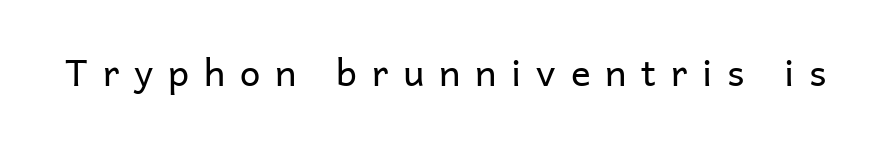
{"serif": "no", "italic": "no", "bold": "no", "weight": "regular", "width": "normal", "stroke_contrast": "low", "x_height": "medium", "monospaced": "no", "underline": "no", "letter_spacing": "wide", "letter_spacing_em": 0.4, "glyph_px": 37}
